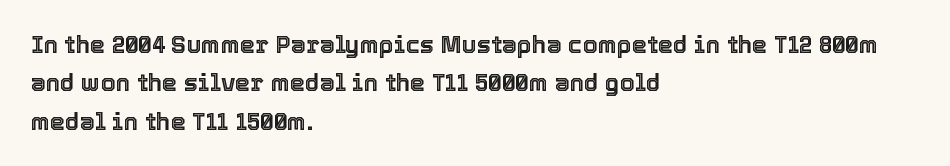
How would I describe the line gaps? Plain and ordinary. Teacher's note: observe the even left margin — that is flush-left alignment. Decoration check: the copy has no underline. Characters follow at the spacing the type designer built in. Is there any slant? The stems are plumb.
